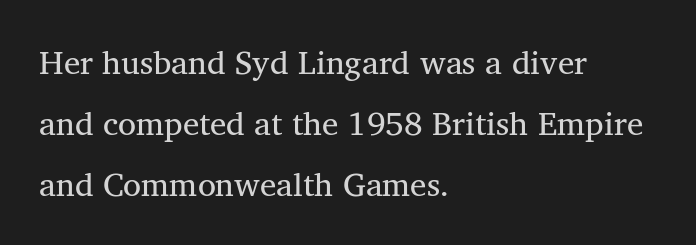
{"serif": "yes", "italic": "no", "bold": "no", "weight": "regular", "width": "normal", "stroke_contrast": "medium", "x_height": "medium", "monospaced": "no", "underline": "no", "align": "left", "line_spacing_ratio": 1.85, "letter_spacing": "normal", "letter_spacing_em": 0.0, "glyph_px": 33}
